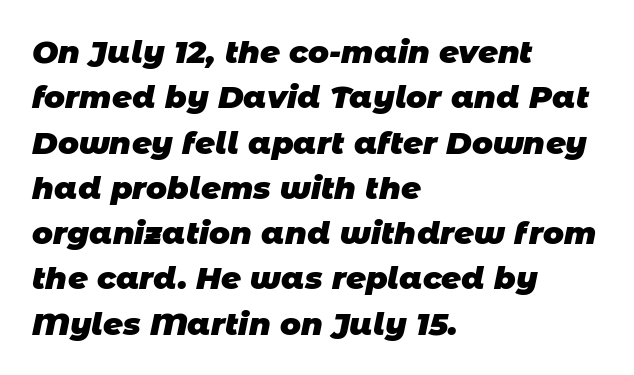
{"serif": "no", "bold": "yes", "weight": "heavy", "width": "normal", "stroke_contrast": "low", "x_height": "large", "monospaced": "no", "underline": "no", "align": "left", "line_spacing": "normal", "line_spacing_ratio": 1.46, "letter_spacing": "normal", "letter_spacing_em": 0.0, "glyph_px": 31}
